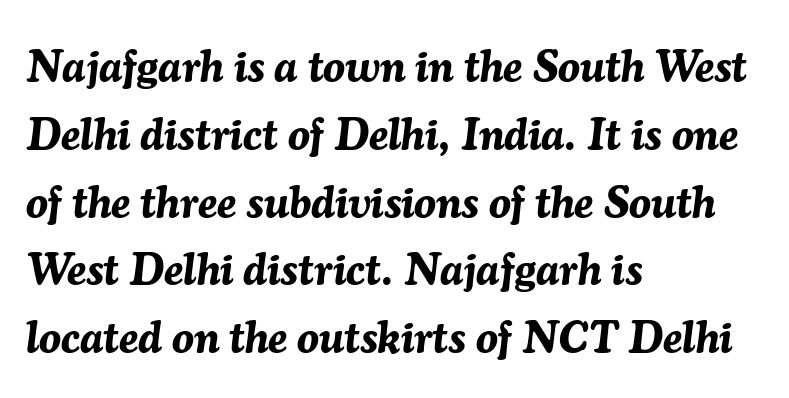
Q: Is the text bold? A: Yes.
Q: Is the text italic (slanted)? A: Yes, it leans right by about 7 degrees.
Q: Is the text underlined? A: No.
Q: How is the paragraph aligned? A: Left-aligned.
Q: Is the spacing between letters normal or unusually wide? A: Normal.
Q: Is the spacing between lines tight, normal or loose? A: Normal.
Q: Width (condensed, normal, or wide)? A: Normal.
Q: Stroke contrast? A: Medium.
Q: x-height? A: Medium.
Q: Monospaced? A: No.
